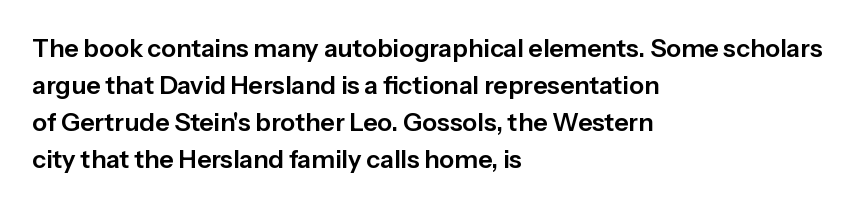
The image shows 25 px text type, upright; set left-aligned, normal line spacing (1.48x), normal letter spacing, not underlined.
